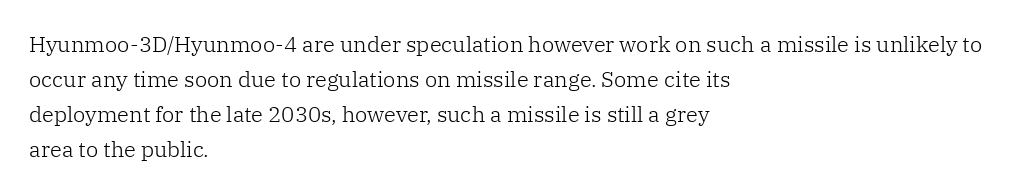
{"italic": "no", "bold": "no", "underline": "no", "align": "left", "line_spacing": "normal", "line_spacing_ratio": 1.59, "letter_spacing": "normal", "letter_spacing_em": 0.0, "glyph_px": 22}
